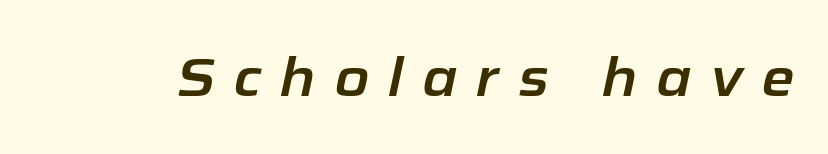
The image shows 54 px text type, italic (leaning right); set unusually wide letter spacing (+0.34 em), not underlined; low stroke contrast and a medium x-height.
